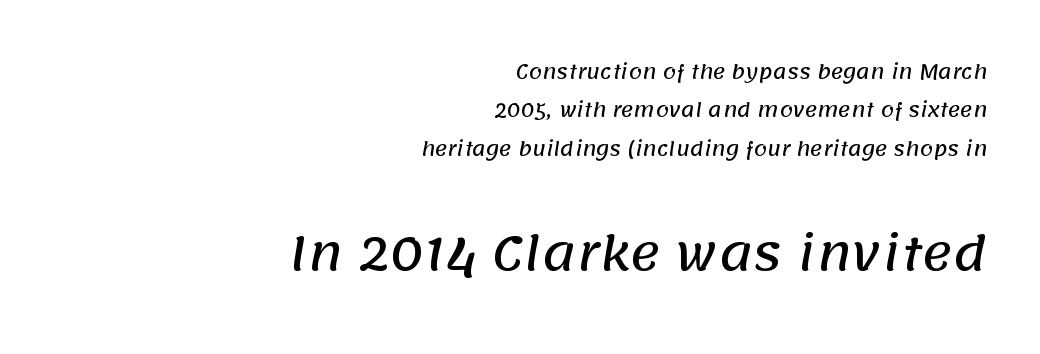
Character size in the trailing block exceeds that of the leading block. One glance says open: line gaps are wider than usual. Line endings align vertically; line beginnings do not. The rendering uses natural spacing where letterforms have individual widths.
